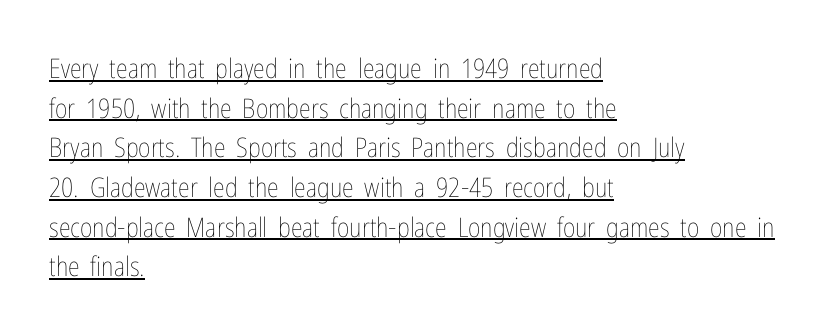
{"italic": "no", "bold": "no", "underline": "yes", "align": "left", "line_spacing": "normal", "line_spacing_ratio": 1.47, "letter_spacing": "normal", "letter_spacing_em": 0.0, "glyph_px": 27}
